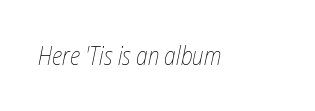
The image shows 25 px text type, italic (leaning right); set normal letter spacing, not underlined.
